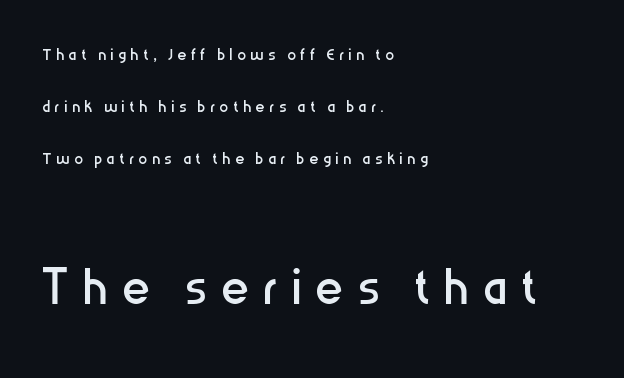
The image shows 67 px regular-weight, condensed sans-serif type, upright; set left-aligned, loose line spacing (2.37x), unusually wide letter spacing (+0.21 em), not underlined; the second (bottom) block is 3.05x larger; low stroke contrast and a medium x-height.
